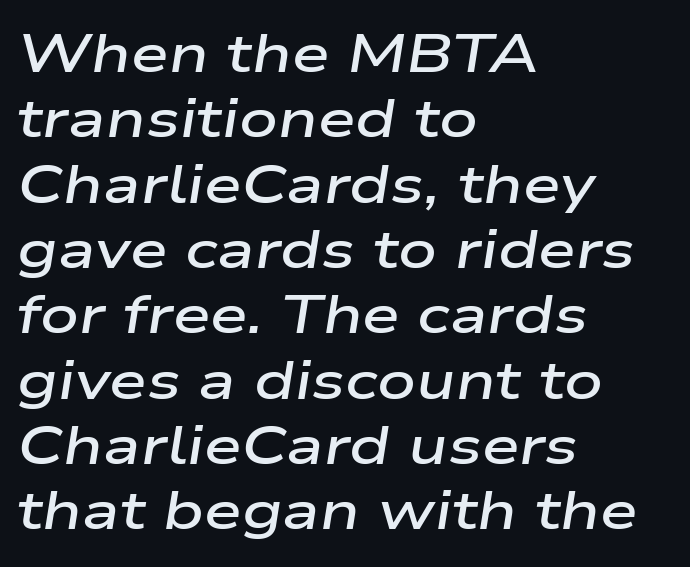
{"italic": "yes", "lean": "right", "slant_degrees": 9, "bold": "semi", "weight": "semibold", "width": "wide", "stroke_contrast": "low", "x_height": "medium", "monospaced": "no", "underline": "no", "align": "left", "line_spacing_ratio": 1.21, "letter_spacing": "normal", "letter_spacing_em": 0.0, "glyph_px": 54}
